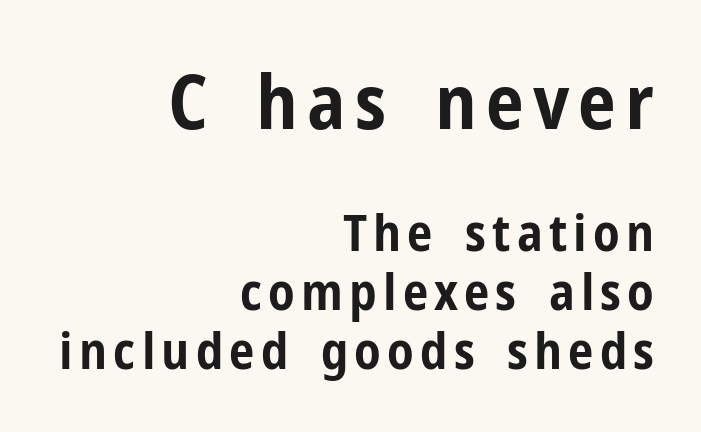
Q: Is the text bold? A: Yes.
Q: Is the text italic (slanted)? A: No, it is upright.
Q: Is the typeface a serif or a sans-serif typeface? A: Sans-serif.
Q: Is the text underlined? A: No.
Q: How is the paragraph aligned? A: Right-aligned.
Q: Which block of text is set in a larger size, the first (top) or the second (bottom)? A: The first (top) one.
Q: Width (condensed, normal, or wide)? A: Condensed.
Q: Stroke contrast? A: Low.
Q: x-height? A: Medium.
Q: Monospaced? A: No.
